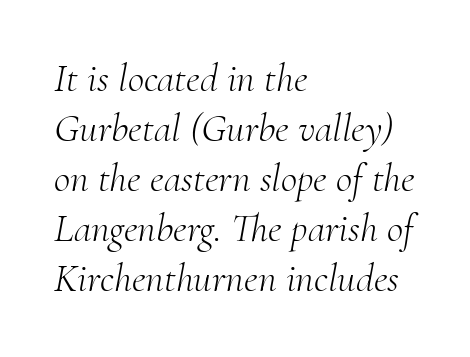
The rows are spaced the way most documents space them. Caption: standard tracking, unaltered. The setting favours the left margin, as ordinary paragraphs usually do. Characters are canted at an angle relative to the baseline's perpendicular. Examine the stroke ends and you'll spot serifs.
